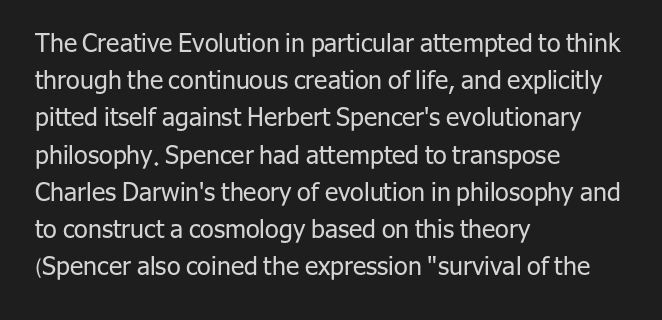
Each new line begins a customary step beneath the previous one. In CSS terms this would be text-align: left. Every character sits straight up, as roman type does. Inter-character spacing is left at the font's built-in metrics.
